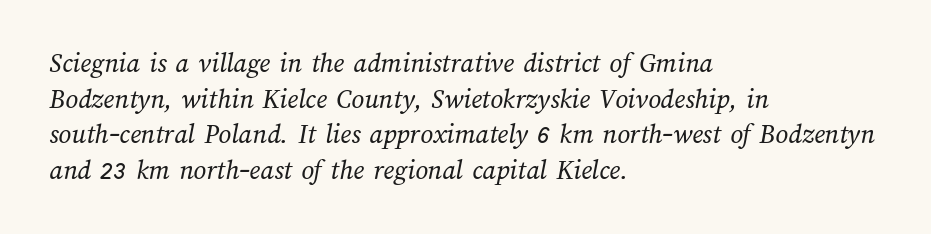
The rendering uses natural spacing where letterforms have individual widths. The rendering uses a moderate line-height, typical for paragraphs. Every row of glyphs begins at an identical x-position on the left. Nobody drew a line under any word here. Stroke mass is kept to a normal reading level or below.
